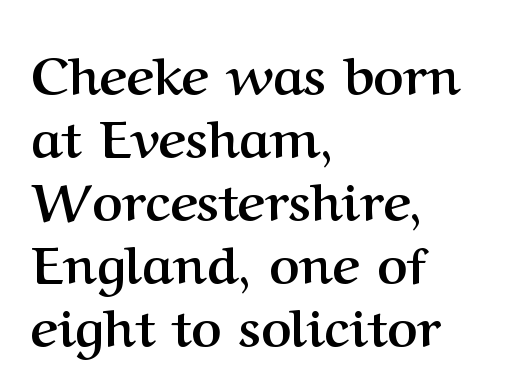
Left-aligned paragraph, ragged on the right. Is the type bold? Yes — the strokes are clearly thick and heavy. Do the letters lean? They stand straight. Descenders hang freely into open space. Do the characters align in a grid? No, the font is proportional.
